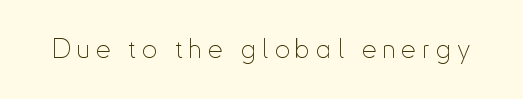
Q: Is the text bold? A: No.
Q: Is the text italic (slanted)? A: No, it is upright.
Q: Is the text underlined? A: No.
Q: Is the spacing between letters normal or unusually wide? A: Unusually wide.
